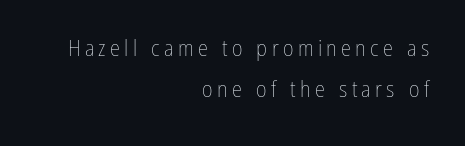
Q: Is the text bold? A: No.
Q: Is the text italic (slanted)? A: No, it is upright.
Q: Is the text underlined? A: No.
Q: How is the paragraph aligned? A: Right-aligned.
